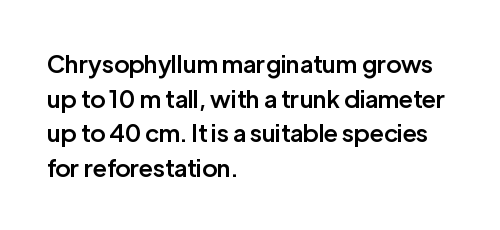
{"italic": "no", "bold": "semi", "underline": "no", "align": "left", "line_spacing": "normal", "line_spacing_ratio": 1.44, "letter_spacing": "normal", "letter_spacing_em": 0.0, "glyph_px": 24}
